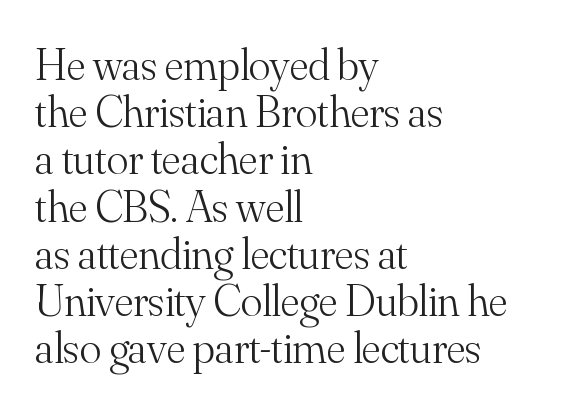
Q: Is the text bold? A: No.
Q: Is the text italic (slanted)? A: No, it is upright.
Q: Is the typeface a serif or a sans-serif typeface? A: Serif.
Q: Is the text underlined? A: No.
Q: How is the paragraph aligned? A: Left-aligned.
Q: Is the spacing between letters normal or unusually wide? A: Normal.
Q: Is the spacing between lines tight, normal or loose? A: Tight.
Q: Width (condensed, normal, or wide)? A: Normal.
Q: Stroke contrast? A: Medium.
Q: x-height? A: Small.
Q: Monospaced? A: No.
